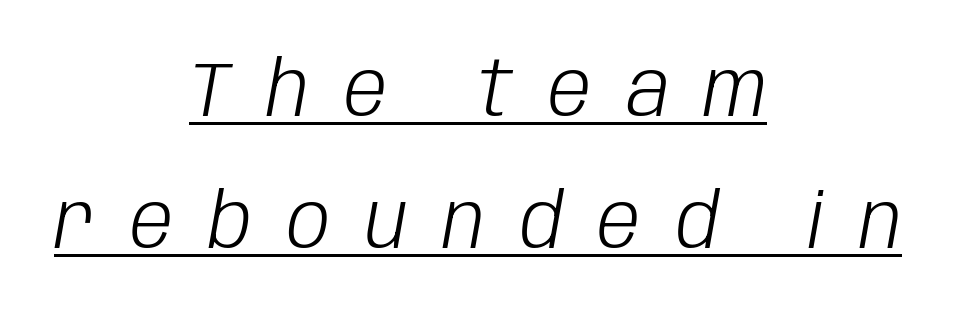
The image shows 77 px light, condensed type, italic (leaning right); set centered, line spacing 1.72x, unusually wide letter spacing (+0.46 em), underlined; low stroke contrast and a large x-height.
